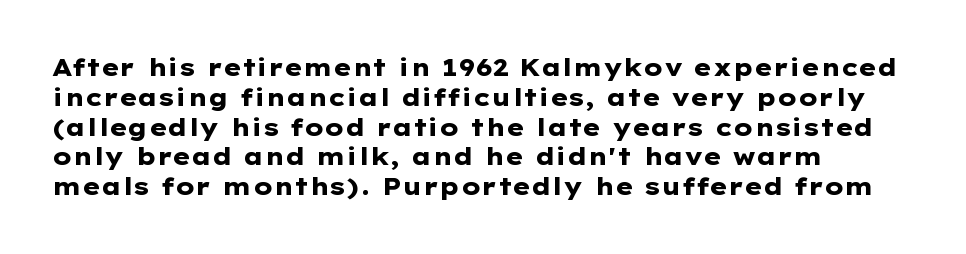
Q: Is the text bold? A: Yes.
Q: Is the text italic (slanted)? A: No, it is upright.
Q: Is the text underlined? A: No.
Q: How is the paragraph aligned? A: Left-aligned.
Q: Is the spacing between letters normal or unusually wide? A: Normal.
